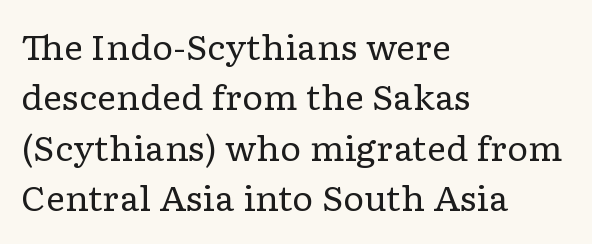
The face used here is proportionally spaced, like ordinary book or web type. Alignment: flush left. Each word holds together tightly as a unit, with standard inter-letter gaps. Any mark beneath the type? The region is blank.
